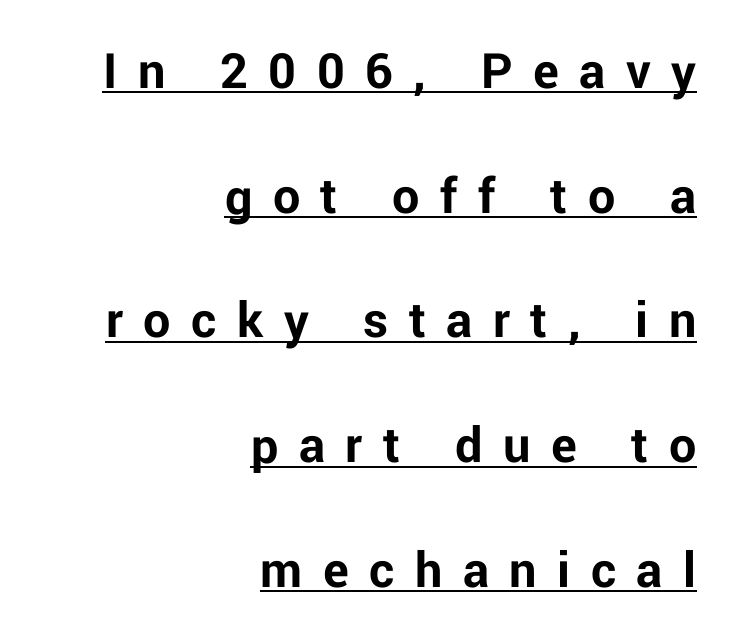
{"serif": "no", "italic": "no", "bold": "yes", "weight": "bold", "width": "normal", "stroke_contrast": "low", "x_height": "medium", "monospaced": "no", "underline": "yes", "align": "right", "line_spacing": "loose", "line_spacing_ratio": 2.31, "letter_spacing": "wide", "letter_spacing_em": 0.38, "glyph_px": 54}
